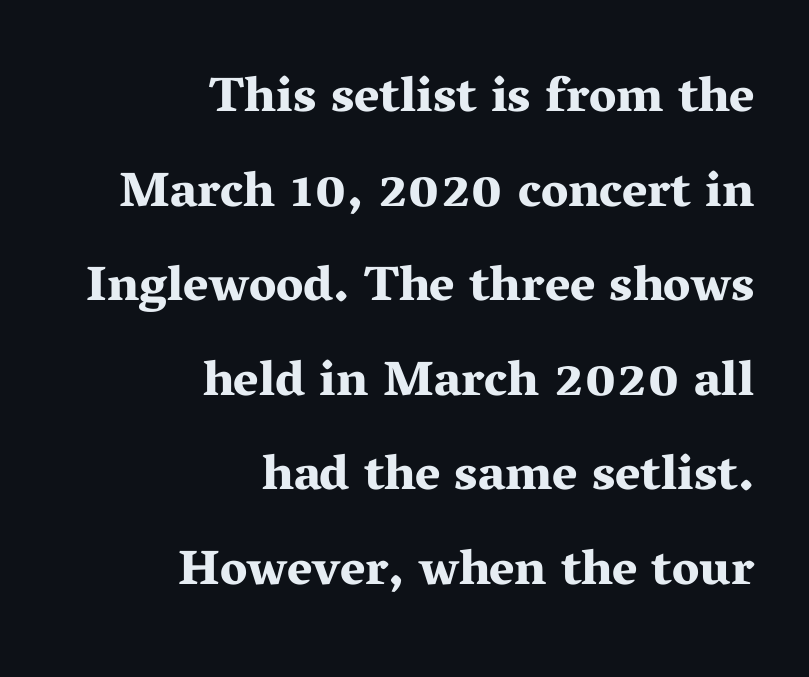
Unmarked baselines from the first word to the last. Vertical strokes here are truly vertical. Caption: bold face, heavy strokes. Inter-character spacing is left at the font's built-in metrics.
